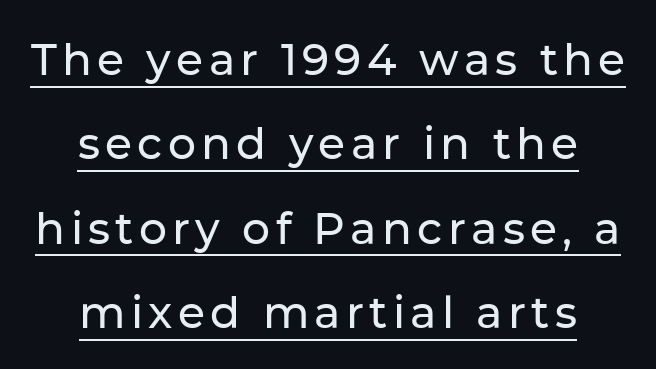
Q: Is the text italic (slanted)? A: No, it is upright.
Q: Is the typeface a serif or a sans-serif typeface? A: Sans-serif.
Q: Is the text underlined? A: Yes.
Q: How is the paragraph aligned? A: Centered.
Q: Is the spacing between lines tight, normal or loose? A: Loose.
Q: Width (condensed, normal, or wide)? A: Normal.
Q: Stroke contrast? A: Low.
Q: x-height? A: Medium.
Q: Monospaced? A: No.
